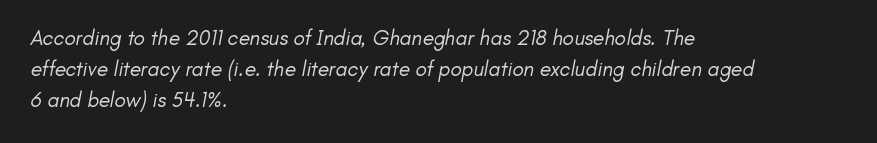
{"bold": "no", "underline": "no", "align": "left", "line_spacing": "normal", "line_spacing_ratio": 1.48, "letter_spacing": "normal", "letter_spacing_em": 0.0, "glyph_px": 21}
